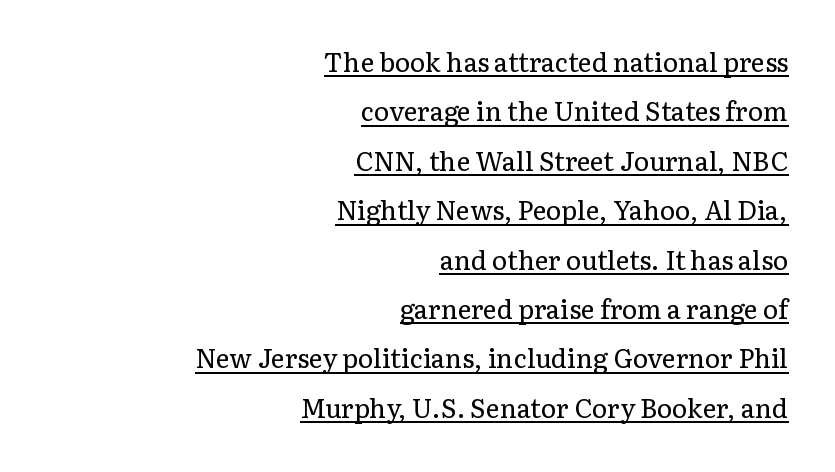
Q: Is the text bold? A: No.
Q: Is the text italic (slanted)? A: No, it is upright.
Q: Is the text underlined? A: Yes.
Q: How is the paragraph aligned? A: Right-aligned.
Q: Is the spacing between letters normal or unusually wide? A: Normal.
Q: Is the spacing between lines tight, normal or loose? A: Loose.
